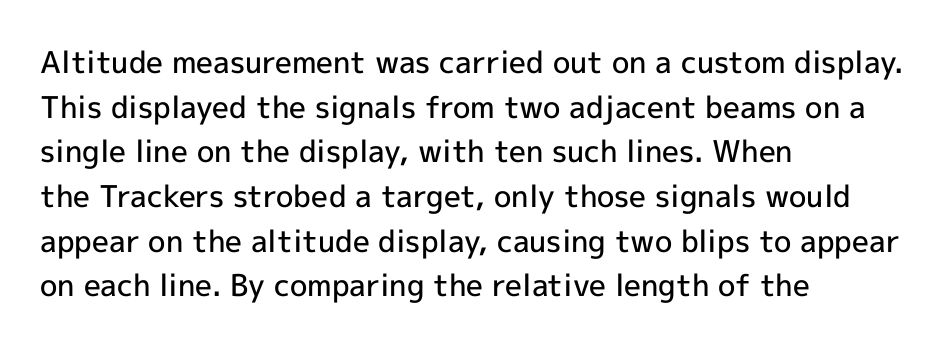
Q: Is the text bold? A: Semi-bold.
Q: Is the text italic (slanted)? A: No, it is upright.
Q: Is the typeface a serif or a sans-serif typeface? A: Sans-serif.
Q: Is the text underlined? A: No.
Q: How is the paragraph aligned? A: Left-aligned.
Q: Is the spacing between letters normal or unusually wide? A: Normal.
Q: Is the spacing between lines tight, normal or loose? A: Normal.
Q: Width (condensed, normal, or wide)? A: Normal.
Q: x-height? A: Medium.
Q: Monospaced? A: No.
